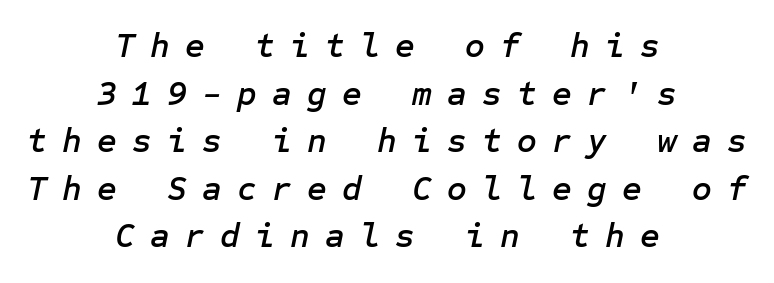
The image shows 34 px text type, italic (leaning right); set centered, normal line spacing (1.4x), unusually wide letter spacing (+0.45 em), not underlined; low stroke contrast and a medium x-height.
